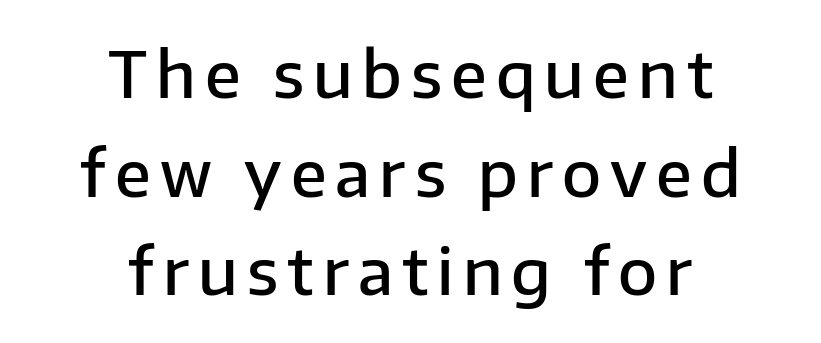
Q: Is the text bold? A: Semi-bold.
Q: Is the text italic (slanted)? A: No, it is upright.
Q: Is the typeface a serif or a sans-serif typeface? A: Sans-serif.
Q: Is the text underlined? A: No.
Q: How is the paragraph aligned? A: Centered.
Q: Is the spacing between lines tight, normal or loose? A: Normal.
Q: Width (condensed, normal, or wide)? A: Normal.
Q: Stroke contrast? A: Low.
Q: x-height? A: Medium.
Q: Monospaced? A: No.
